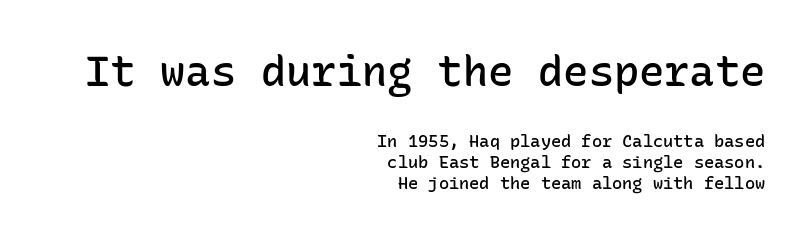
This is sans-serif lettering, the kind often seen on screens and signage. The strokes are fattened partway — semibold, not bold. The paragraph has a hard right edge and a soft left edge. Top chunk: large. Bottom chunk: small.
